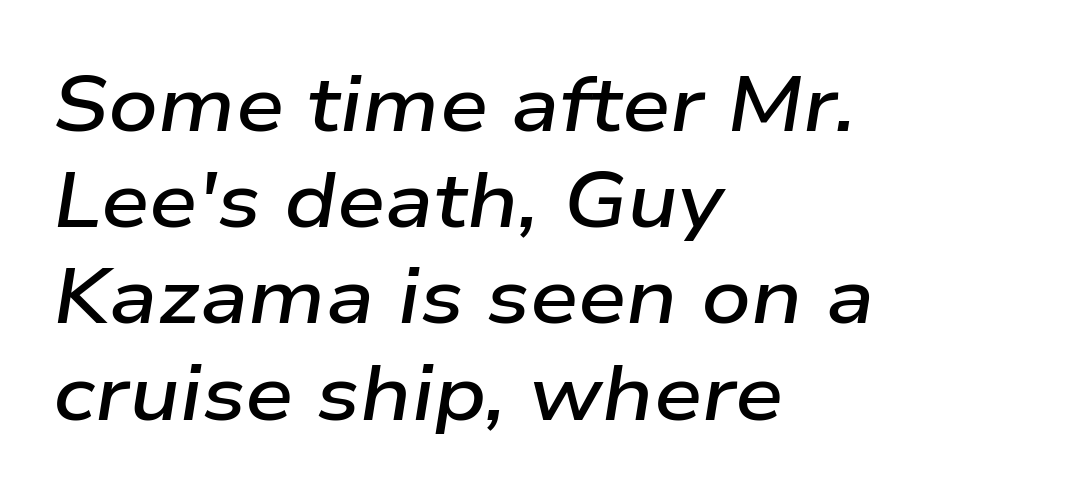
Q: Is the text bold? A: Semi-bold.
Q: Is the text italic (slanted)? A: Yes, it leans right by about 9 degrees.
Q: Is the text underlined? A: No.
Q: How is the paragraph aligned? A: Left-aligned.
Q: Is the spacing between letters normal or unusually wide? A: Normal.
Q: Is the spacing between lines tight, normal or loose? A: Normal.
Q: Width (condensed, normal, or wide)? A: Wide.
Q: Stroke contrast? A: Low.
Q: x-height? A: Medium.
Q: Monospaced? A: No.
